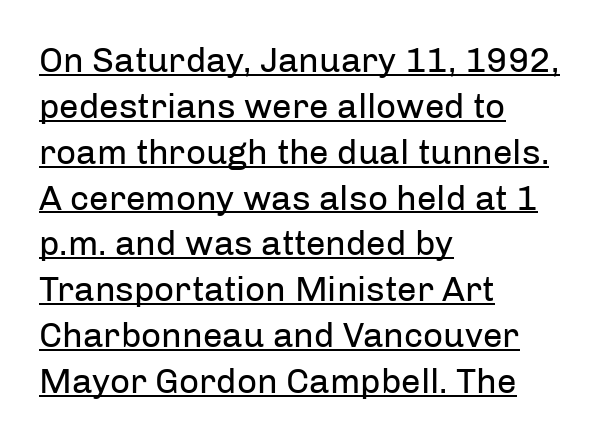
The image shows 35 px regular-weight sans-serif type, upright; set left-aligned, normal line spacing (1.31x), normal letter spacing, underlined; low stroke contrast and a medium x-height.
